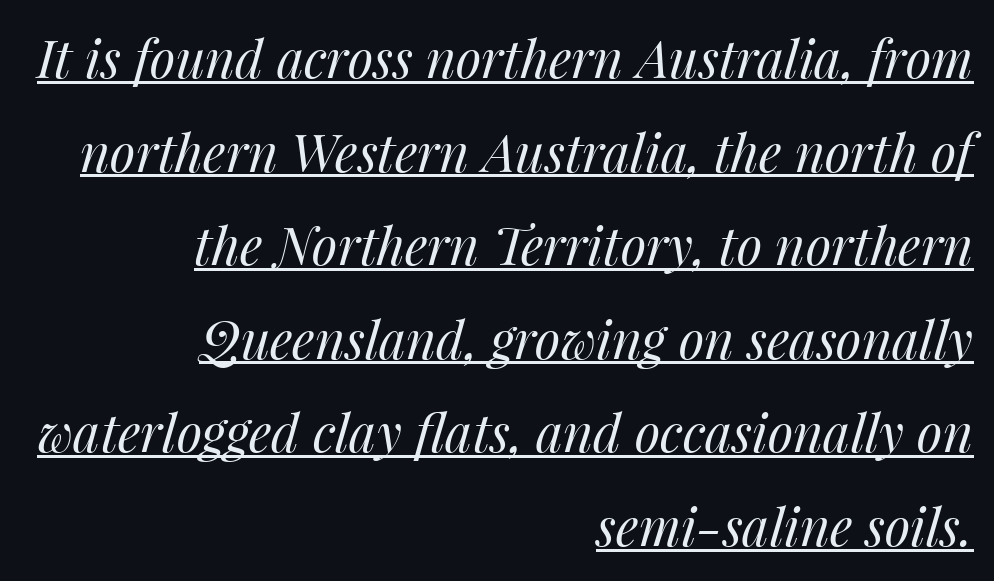
The image shows 52 px regular-weight type, italic (leaning right); set right-aligned, line spacing 1.8x, normal letter spacing, underlined; medium stroke contrast and a medium x-height.
